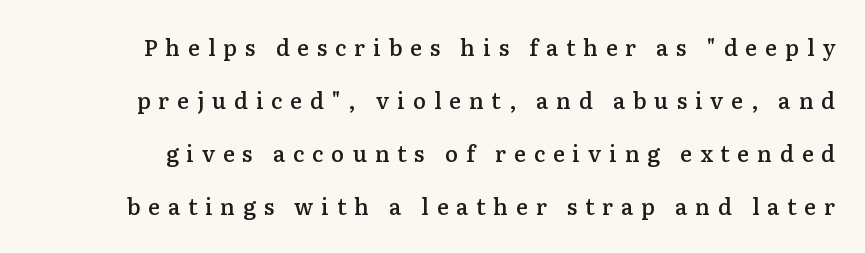
{"italic": "no", "bold": "semi", "underline": "no", "line_spacing": "loose", "line_spacing_ratio": 2.41, "letter_spacing": "wide", "letter_spacing_em": 0.36, "glyph_px": 22}
